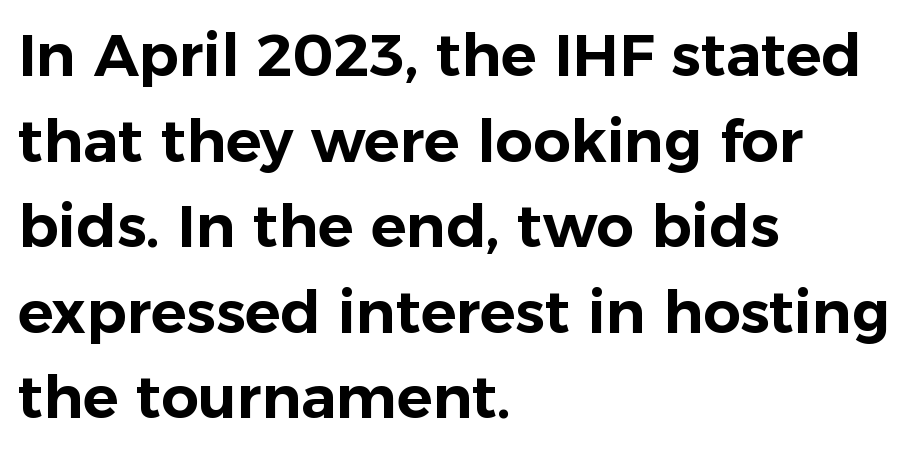
The rendering uses natural spacing where letterforms have individual widths. Does the type have serifs? No, each stem ends abruptly. The space between consecutive lines is moderate. The space beneath each line is pristine and unruled. The line texture is even and compact thanks to regular tracking.
